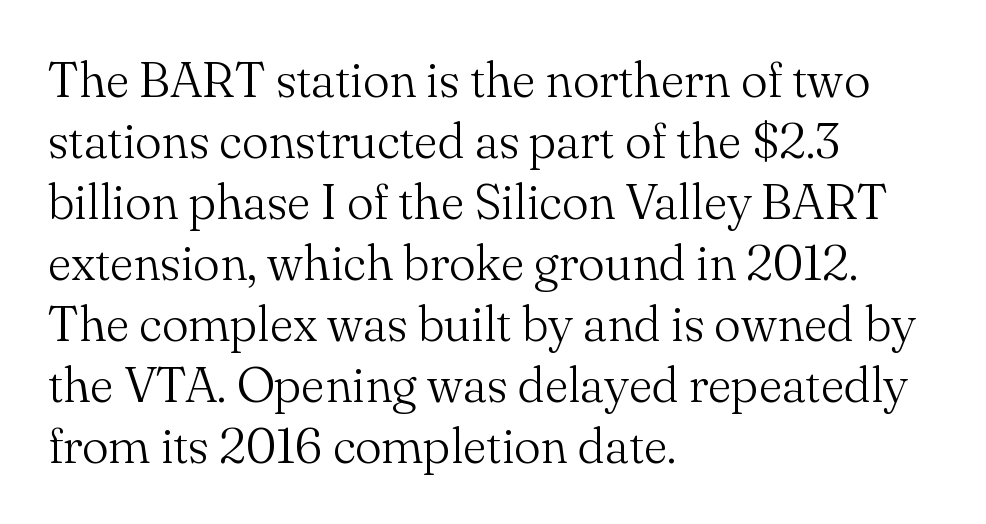
Q: Is the text bold? A: No.
Q: Is the text italic (slanted)? A: No, it is upright.
Q: Is the typeface a serif or a sans-serif typeface? A: Serif.
Q: Is the text underlined? A: No.
Q: How is the paragraph aligned? A: Left-aligned.
Q: Is the spacing between letters normal or unusually wide? A: Normal.
Q: Width (condensed, normal, or wide)? A: Normal.
Q: Stroke contrast? A: Medium.
Q: x-height? A: Small.
Q: Monospaced? A: No.
